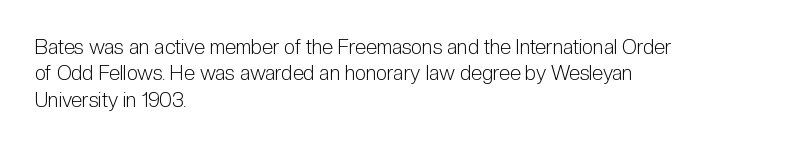
{"italic": "no", "bold": "no", "underline": "no", "align": "left", "line_spacing": "normal", "line_spacing_ratio": 1.32, "letter_spacing": "normal", "letter_spacing_em": 0.0, "glyph_px": 20}
